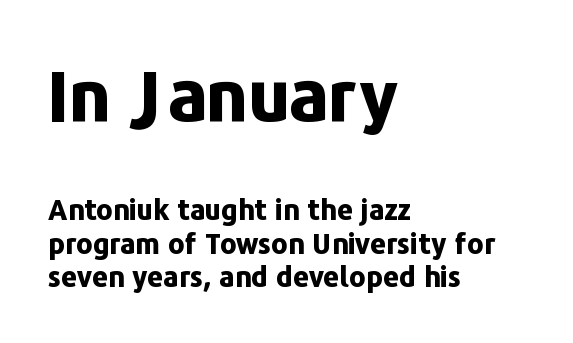
{"serif": "no", "italic": "no", "bold": "yes", "weight": "bold", "width": "normal", "stroke_contrast": "low", "x_height": "medium", "monospaced": "no", "underline": "no", "align": "left", "line_spacing_ratio": 1.21, "letter_spacing": "normal", "letter_spacing_em": 0.0, "larger_block": "first", "size_ratio": 2.54, "glyph_px": 71}
